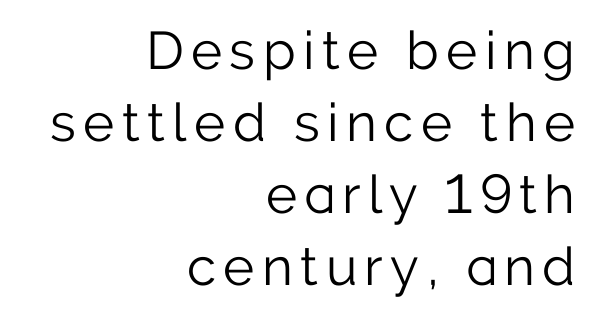
Q: Is the text bold? A: No.
Q: Is the text italic (slanted)? A: No, it is upright.
Q: Is the typeface a serif or a sans-serif typeface? A: Sans-serif.
Q: Is the text underlined? A: No.
Q: How is the paragraph aligned? A: Right-aligned.
Q: Is the spacing between lines tight, normal or loose? A: Normal.
Q: Width (condensed, normal, or wide)? A: Normal.
Q: Stroke contrast? A: Low.
Q: x-height? A: Medium.
Q: Monospaced? A: No.
